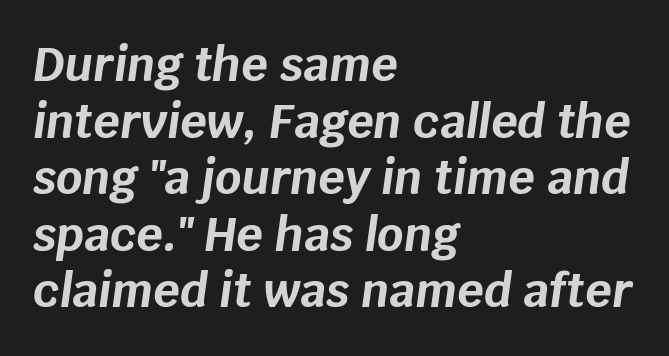
{"italic": "yes", "lean": "right", "slant_degrees": 8, "bold": "yes", "weight": "bold", "width": "normal", "stroke_contrast": "low", "x_height": "large", "monospaced": "no", "underline": "no", "align": "left", "line_spacing_ratio": 1.23, "letter_spacing": "normal", "letter_spacing_em": 0.0, "glyph_px": 46}
